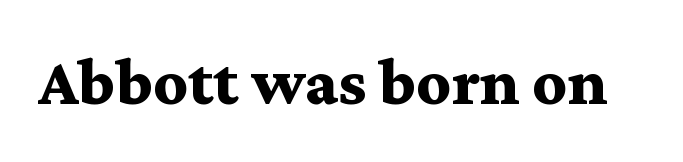
{"serif": "yes", "italic": "no", "bold": "yes", "weight": "bold", "width": "wide", "stroke_contrast": "medium", "x_height": "medium", "monospaced": "no", "underline": "no", "letter_spacing": "normal", "letter_spacing_em": 0.0, "glyph_px": 67}
